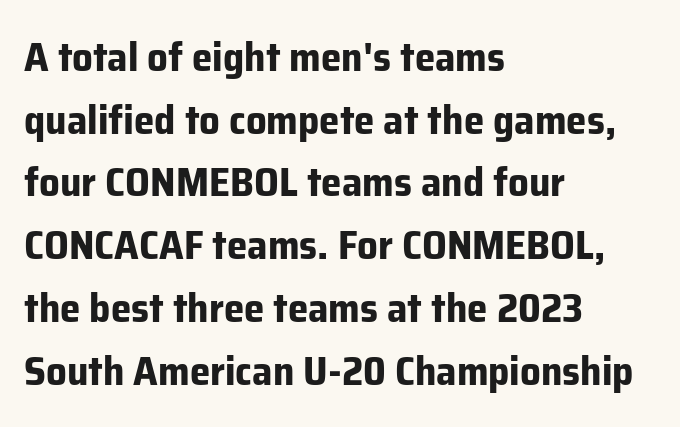
The image shows 41 px bold sans-serif type, upright; set left-aligned, normal line spacing (1.53x), normal letter spacing, not underlined; low stroke contrast and a medium x-height.
